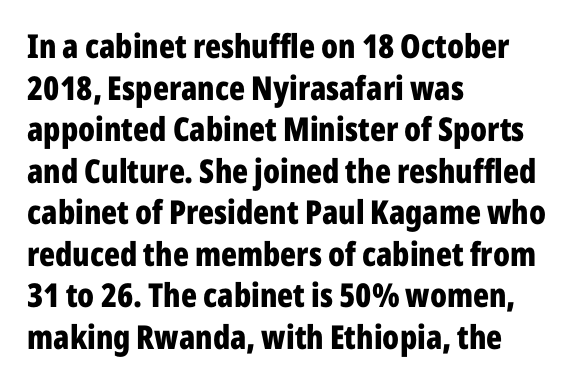
{"serif": "no", "italic": "no", "bold": "yes", "weight": "bold", "width": "condensed", "stroke_contrast": "low", "x_height": "medium", "monospaced": "no", "underline": "no", "align": "left", "line_spacing": "normal", "line_spacing_ratio": 1.26, "letter_spacing": "normal", "letter_spacing_em": 0.0, "glyph_px": 33}
